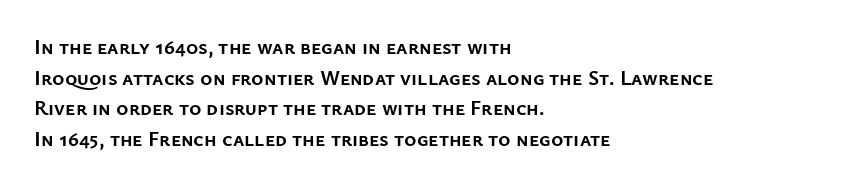
Q: Is the text bold? A: Yes.
Q: Is the text italic (slanted)? A: No, it is upright.
Q: Is the text underlined? A: No.
Q: How is the paragraph aligned? A: Left-aligned.
Q: Is the spacing between letters normal or unusually wide? A: Normal.
Q: Is the spacing between lines tight, normal or loose? A: Normal.
